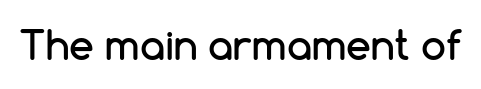
The image shows 40 px sans-serif type, upright; set normal letter spacing, not underlined; low stroke contrast and a medium x-height.
